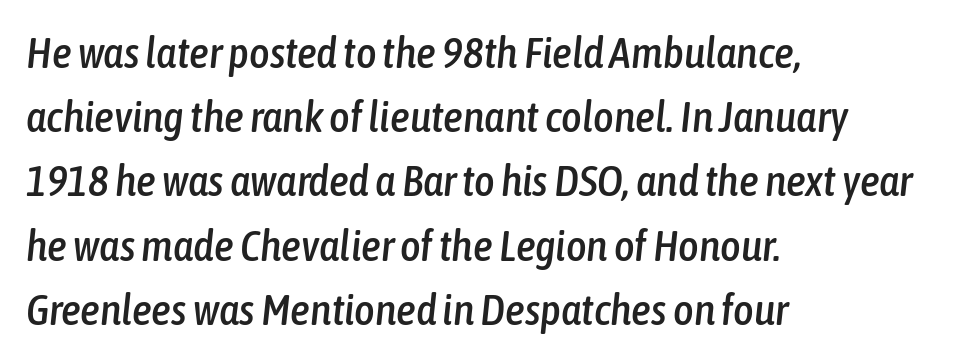
The designer left line spacing at the default. The strip under each line holds only bare page. These lines are rendered in a variable-pitch font. The line texture is even and compact thanks to regular tracking. The rendering anchors every line to the left-hand side. The whole block is typeset with a tilt.
